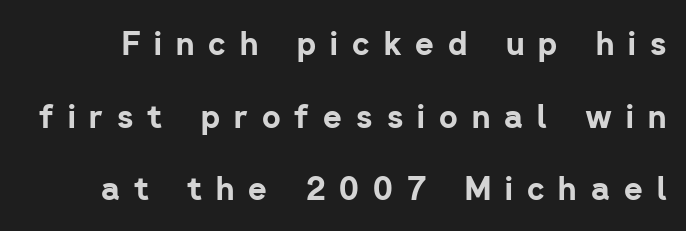
{"serif": "no", "italic": "no", "bold": "yes", "weight": "bold", "width": "normal", "stroke_contrast": "low", "x_height": "medium", "monospaced": "no", "underline": "no", "line_spacing": "loose", "line_spacing_ratio": 2.27, "letter_spacing": "wide", "letter_spacing_em": 0.44, "glyph_px": 32}
